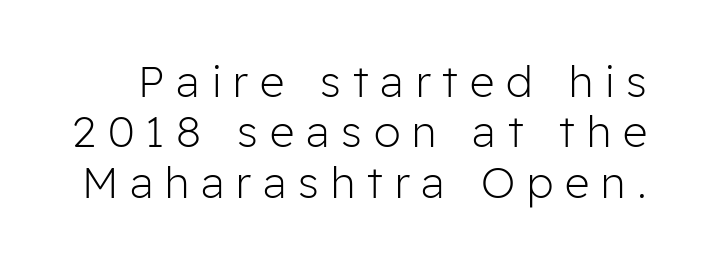
The image shows 43 px light sans-serif type, upright; set line spacing 1.17x, unusually wide letter spacing (+0.28 em), not underlined; low stroke contrast and a medium x-height.
